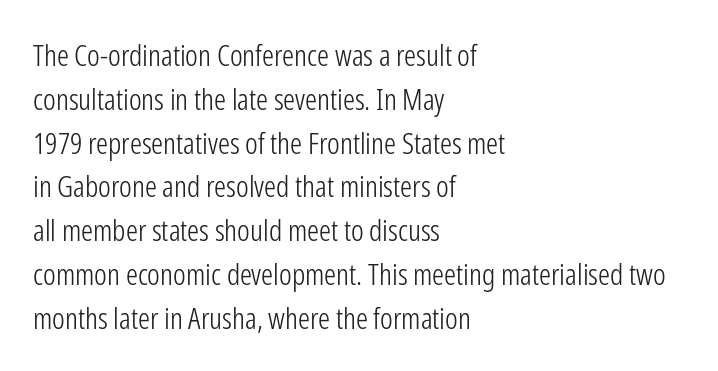
The image shows 30 px light, condensed sans-serif type, upright; set left-aligned, normal line spacing (1.46x), normal letter spacing, not underlined; low stroke contrast and a medium x-height.
